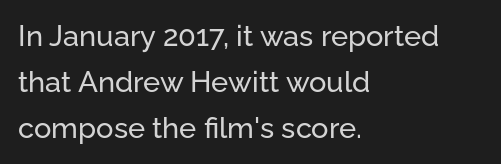
The image shows 29 px sans-serif type, upright; set left-aligned, normal line spacing (1.59x), normal letter spacing, not underlined; low stroke contrast and a medium x-height.
